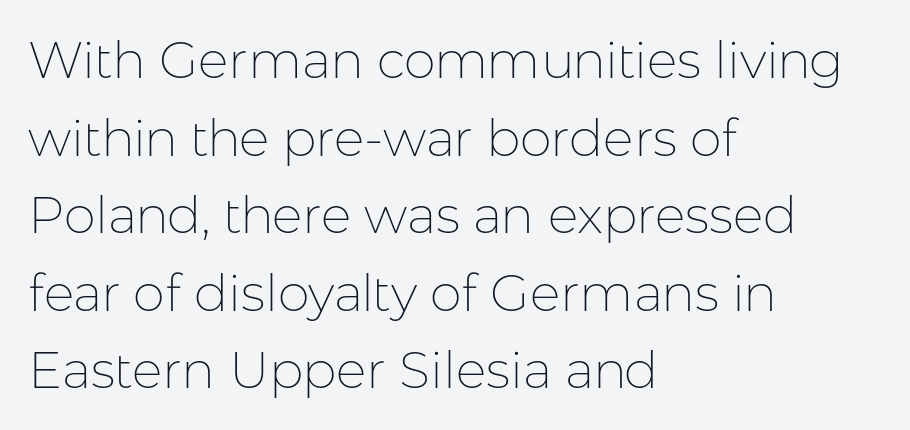
Q: Is the text bold? A: No.
Q: Is the text italic (slanted)? A: No, it is upright.
Q: Is the typeface a serif or a sans-serif typeface? A: Sans-serif.
Q: Is the text underlined? A: No.
Q: How is the paragraph aligned? A: Left-aligned.
Q: Is the spacing between letters normal or unusually wide? A: Normal.
Q: Is the spacing between lines tight, normal or loose? A: Normal.
Q: Width (condensed, normal, or wide)? A: Normal.
Q: Stroke contrast? A: Low.
Q: x-height? A: Medium.
Q: Monospaced? A: No.
